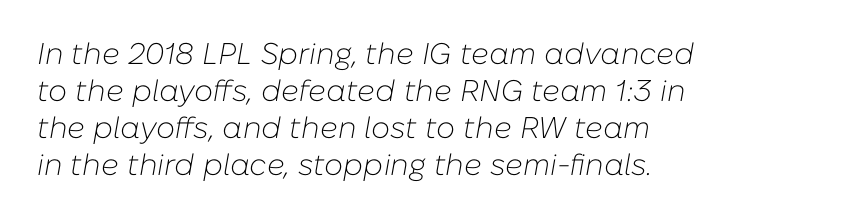
Is the type slanted? Yes — the strokes lean at a clear angle. Weight: in the light-to-regular range. Is this a fixed-width face? No — the glyphs have proportional, varying widths. The lines in this sample share a left origin and differ only in where they stop. Underlining? Definitely not there. Compared with typical body copy, the letter spacing here is the same.
